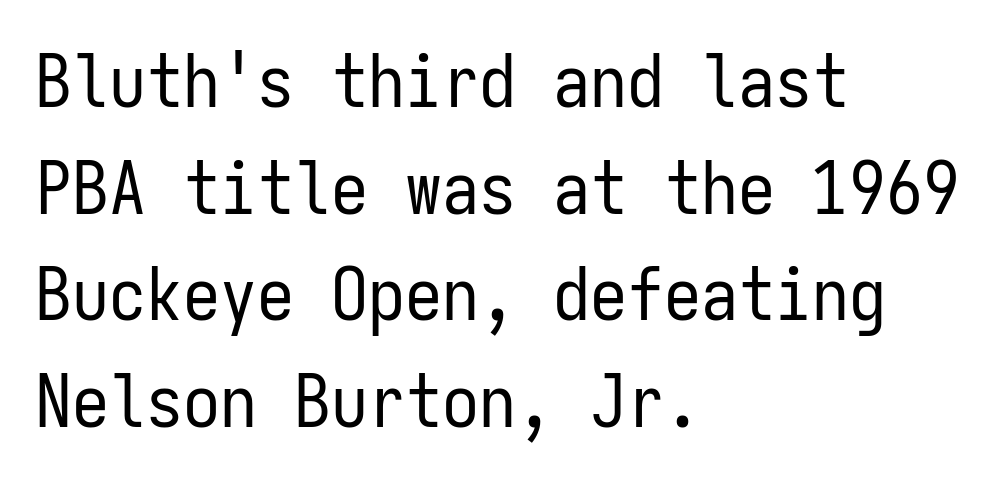
Default kerning and tracking; the words read as compact shapes. The setting favours the left margin, as ordinary paragraphs usually do. The axis of the letterforms is exactly vertical. How would I describe the line gaps? Plain and ordinary. Nothing sits at the stroke ends, so this counts as sans-serif. The letters march in equal steps, a hallmark of fixed-pitch type.
